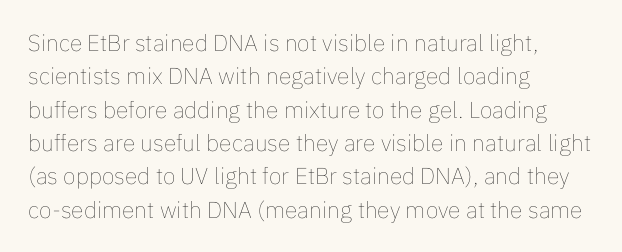
Q: Is the text bold? A: No.
Q: Is the text italic (slanted)? A: No, it is upright.
Q: Is the text underlined? A: No.
Q: How is the paragraph aligned? A: Left-aligned.
Q: Is the spacing between letters normal or unusually wide? A: Normal.
Q: Is the spacing between lines tight, normal or loose? A: Normal.
